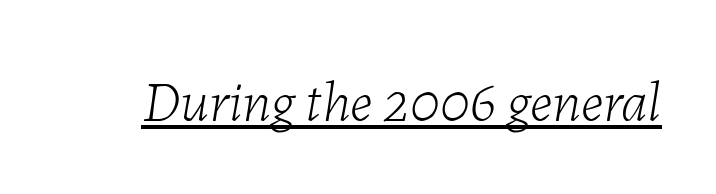
The image shows 57 px light type, italic (leaning right); set normal letter spacing, underlined; low stroke contrast and a medium x-height.
